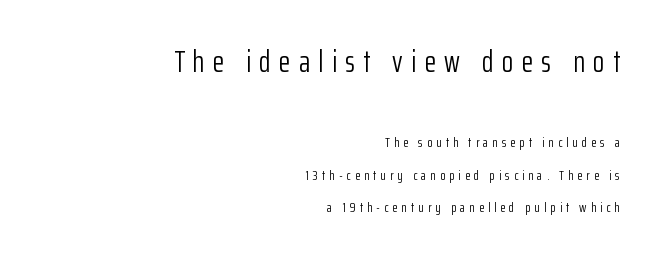
The image shows 30 px light, condensed sans-serif type, upright; set right-aligned, loose line spacing (2.33x), unusually wide letter spacing (+0.28 em), not underlined; the first (top) block is 2.14x larger; low stroke contrast and a medium x-height.
